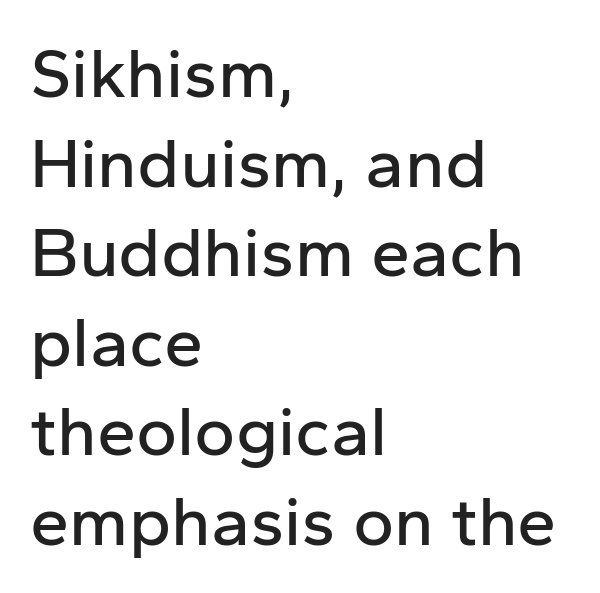
{"serif": "no", "italic": "no", "width": "normal", "stroke_contrast": "low", "x_height": "medium", "monospaced": "no", "underline": "no", "align": "left", "line_spacing": "normal", "line_spacing_ratio": 1.28, "letter_spacing": "normal", "letter_spacing_em": 0.0, "glyph_px": 70}
